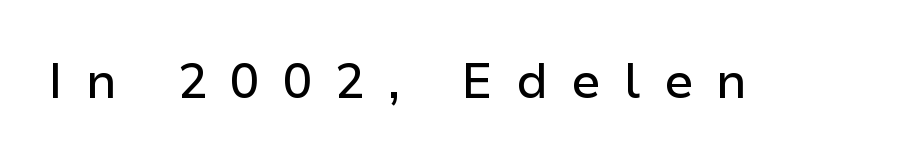
Q: Is the text italic (slanted)? A: No, it is upright.
Q: Is the typeface a serif or a sans-serif typeface? A: Sans-serif.
Q: Is the text underlined? A: No.
Q: Is the spacing between letters normal or unusually wide? A: Unusually wide.
Q: Width (condensed, normal, or wide)? A: Normal.
Q: Stroke contrast? A: Low.
Q: x-height? A: Medium.
Q: Monospaced? A: No.
